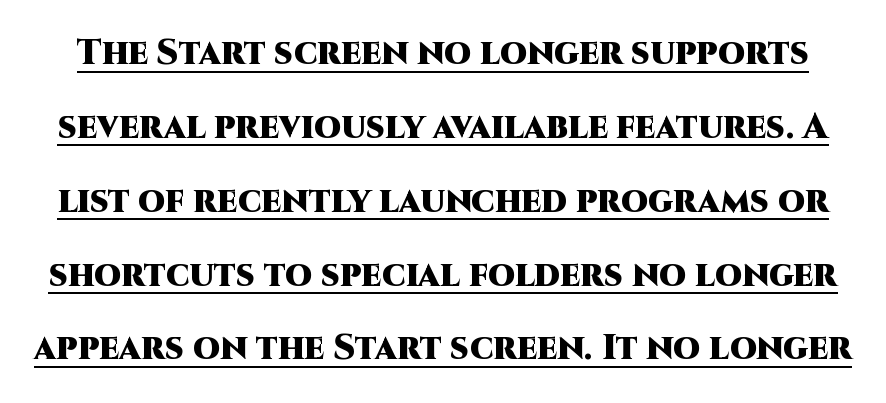
Q: Is the text bold? A: Yes.
Q: Is the text italic (slanted)? A: No, it is upright.
Q: Is the typeface a serif or a sans-serif typeface? A: Sans-serif.
Q: Is the text underlined? A: Yes.
Q: Is the spacing between letters normal or unusually wide? A: Normal.
Q: Is the spacing between lines tight, normal or loose? A: Loose.
Q: Width (condensed, normal, or wide)? A: Normal.
Q: Stroke contrast? A: High.
Q: x-height? A: Large.
Q: Monospaced? A: No.
